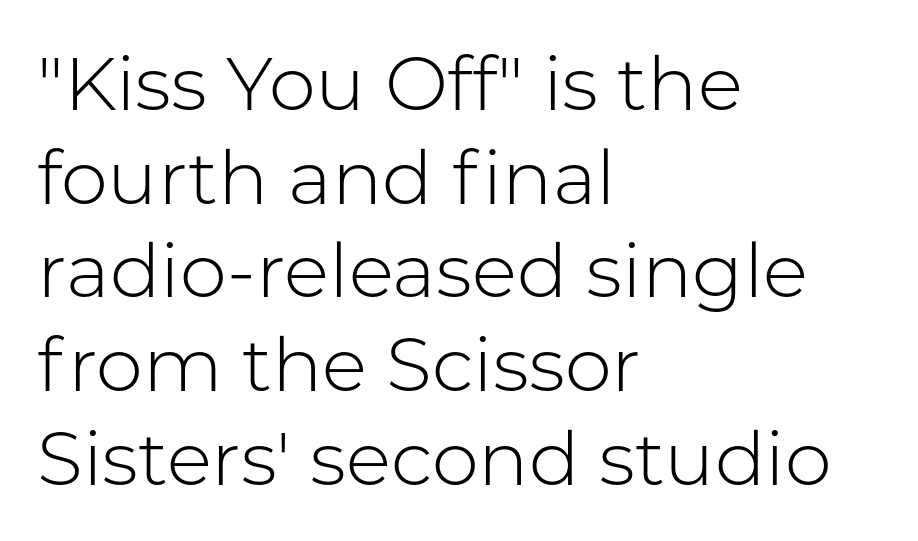
Q: Is the text bold? A: No.
Q: Is the text italic (slanted)? A: No, it is upright.
Q: Is the typeface a serif or a sans-serif typeface? A: Sans-serif.
Q: Is the text underlined? A: No.
Q: How is the paragraph aligned? A: Left-aligned.
Q: Is the spacing between letters normal or unusually wide? A: Normal.
Q: Is the spacing between lines tight, normal or loose? A: Normal.
Q: Width (condensed, normal, or wide)? A: Normal.
Q: Stroke contrast? A: Low.
Q: x-height? A: Medium.
Q: Monospaced? A: No.
